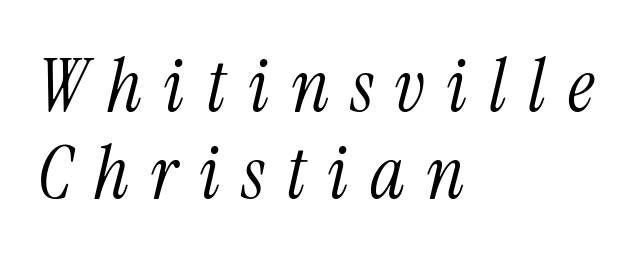
You could not count columns in this text — the font is proportionally spaced. Does extra space separate the letters? Yes, quite a lot of it. Looking at the ascenders, they clearly lean. The font family rendered here belongs to the serif group.
